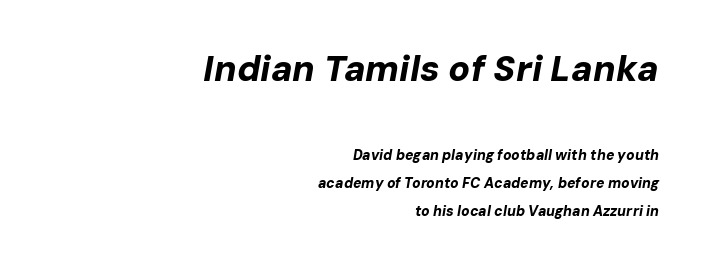
The passage is arranged like a letterhead date or caption credit — flush right. The emphasis by scale lands on block number one, above. Compared with typical paragraphs, the rows here are farther apart. Style check: oblique. You could not count columns in this text — the font is proportionally spaced.
